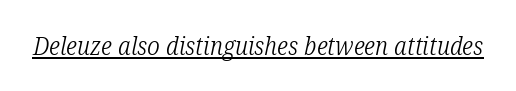
If you drew a line through each stem, it would be angled. Emphasis is given by a line drawn under the lettering. The weight tops out at a normal text grade. A typesetter would call this zero additional tracking.
